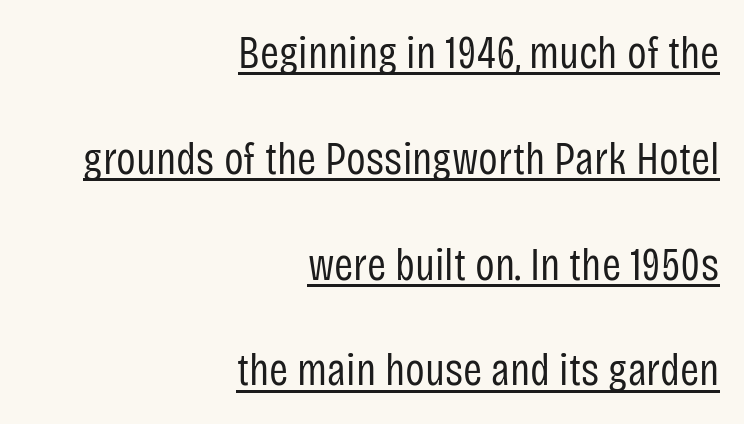
{"serif": "no", "italic": "no", "bold": "no", "weight": "regular", "width": "condensed", "stroke_contrast": "low", "x_height": "large", "monospaced": "no", "underline": "yes", "align": "right", "line_spacing": "loose", "line_spacing_ratio": 2.3, "letter_spacing": "normal", "letter_spacing_em": 0.0, "glyph_px": 46}
